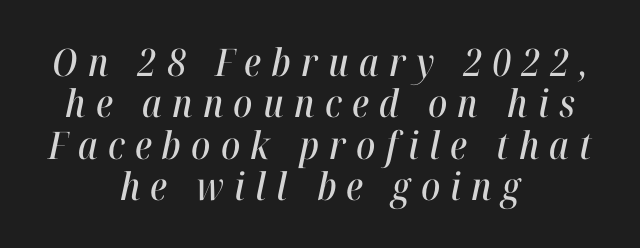
The image shows 38 px condensed type, italic (leaning right); set centered, tight line spacing (1.09x), unusually wide letter spacing (+0.27 em), not underlined; high stroke contrast and a medium x-height.
